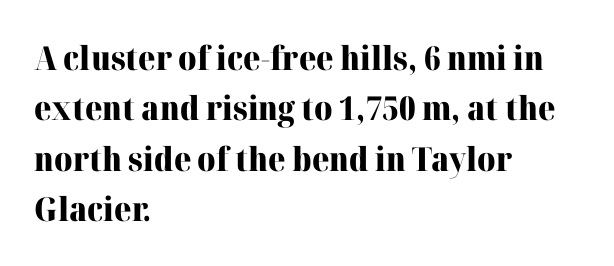
Line spacing here is normal. Here the designer chose a conventional face with non-uniform glyph widths. A clean baseline with only descenders dipping below it. Nope, not italic — everything's standing straight. Where is the straight margin? On the left. You can tell from the footed stems that serif type was used.
